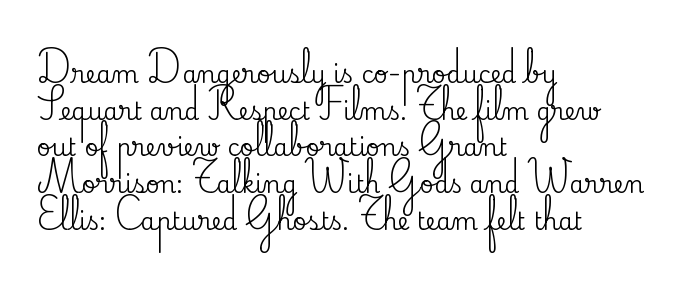
Q: Is the text italic (slanted)? A: No, it is upright.
Q: Is the text underlined? A: No.
Q: How is the paragraph aligned? A: Left-aligned.
Q: Is the spacing between letters normal or unusually wide? A: Normal.
Q: Is the spacing between lines tight, normal or loose? A: Normal.
